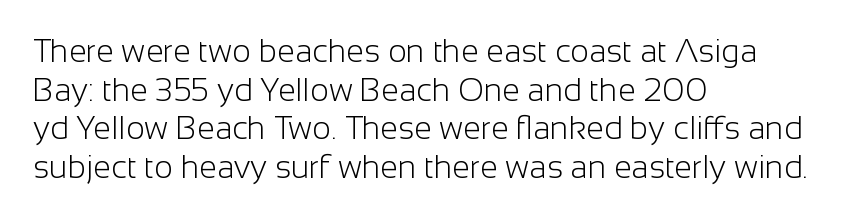
Each letter keeps its own natural width here, so spacing adapts to shape. Nobody touched the tracking dial on this one. Quick note: underline off. The lines in this sample share a left origin and differ only in where they stop. Posture: vertical. Note: no serifs on the glyphs.
